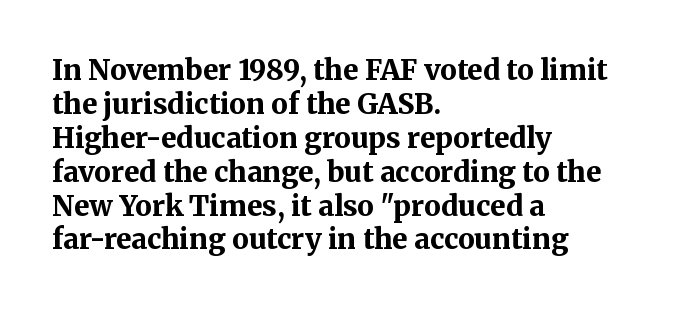
The image shows 28 px bold serif type, upright; set left-aligned, line spacing 1.21x, normal letter spacing, not underlined; medium stroke contrast and a medium x-height.
